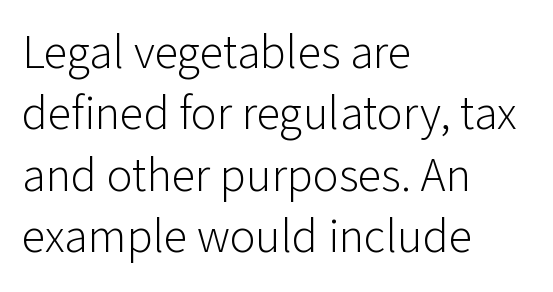
Q: Is the text bold? A: No.
Q: Is the text italic (slanted)? A: No, it is upright.
Q: Is the typeface a serif or a sans-serif typeface? A: Sans-serif.
Q: Is the text underlined? A: No.
Q: How is the paragraph aligned? A: Left-aligned.
Q: Is the spacing between letters normal or unusually wide? A: Normal.
Q: Is the spacing between lines tight, normal or loose? A: Normal.
Q: Width (condensed, normal, or wide)? A: Normal.
Q: Stroke contrast? A: Low.
Q: x-height? A: Medium.
Q: Monospaced? A: No.
